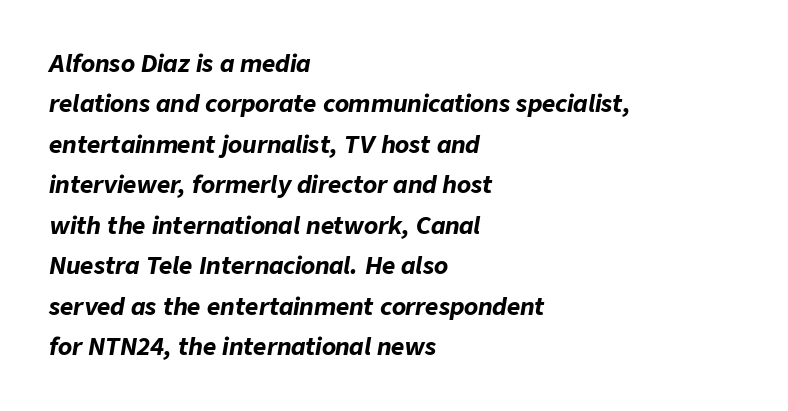
The image shows 23 px bold type, italic (leaning right); set left-aligned, line spacing 1.76x, normal letter spacing, not underlined.
